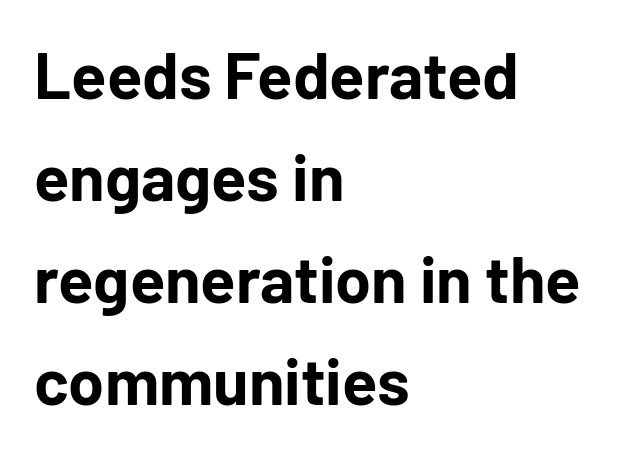
Q: Is the text bold? A: Yes.
Q: Is the text italic (slanted)? A: No, it is upright.
Q: Is the typeface a serif or a sans-serif typeface? A: Sans-serif.
Q: Is the text underlined? A: No.
Q: How is the paragraph aligned? A: Left-aligned.
Q: Is the spacing between letters normal or unusually wide? A: Normal.
Q: Is the spacing between lines tight, normal or loose? A: Normal.
Q: Width (condensed, normal, or wide)? A: Normal.
Q: Stroke contrast? A: Low.
Q: x-height? A: Medium.
Q: Monospaced? A: No.
